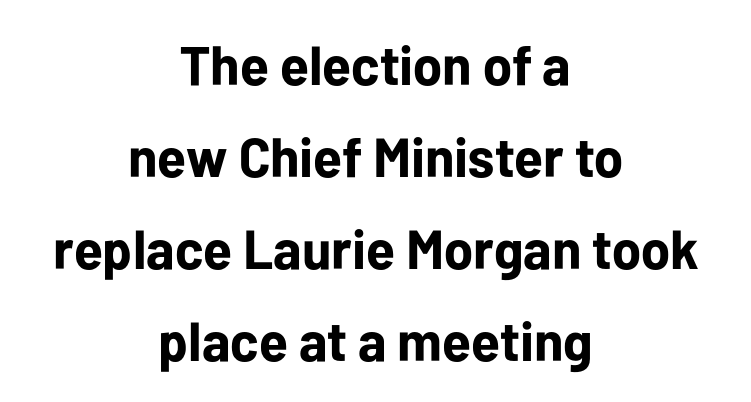
{"serif": "no", "italic": "no", "bold": "yes", "weight": "bold", "width": "normal", "stroke_contrast": "low", "x_height": "medium", "monospaced": "no", "underline": "no", "align": "center", "line_spacing": "normal", "line_spacing_ratio": 1.67, "letter_spacing": "normal", "letter_spacing_em": 0.0, "glyph_px": 55}
